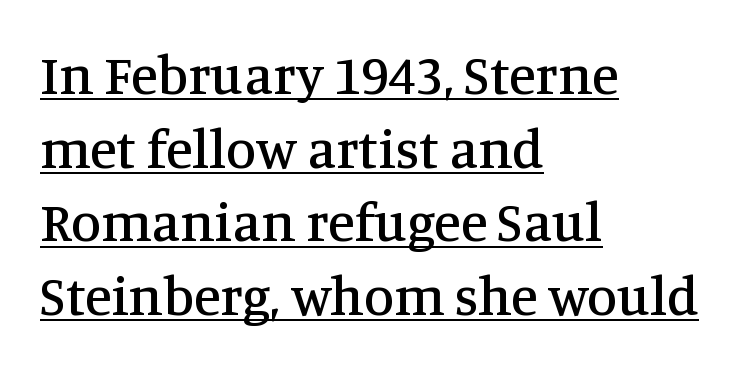
Honestly, the underline is the first thing you notice here. I'd call this a serif setting — the letters wear small feet. This sample has the flowing, uneven cadence of proportional lettering. A classic flush-left, rag-right setting is used for this passage. These lines sit exactly where default settings would place them.
